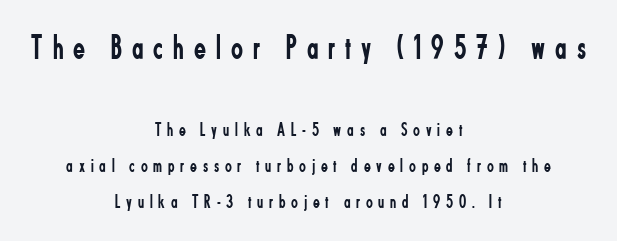
Q: Is the text bold? A: No.
Q: Is the text italic (slanted)? A: No, it is upright.
Q: Is the typeface a serif or a sans-serif typeface? A: Sans-serif.
Q: Is the text underlined? A: No.
Q: How is the paragraph aligned? A: Centered.
Q: Is the spacing between letters normal or unusually wide? A: Unusually wide.
Q: Which block of text is set in a larger size, the first (top) or the second (bottom)? A: The first (top) one.
Q: Width (condensed, normal, or wide)? A: Condensed.
Q: Stroke contrast? A: Low.
Q: x-height? A: Small.
Q: Monospaced? A: No.
